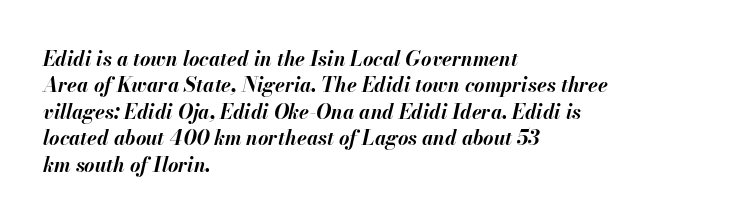
The strokes are fattened all the way to bold. No word sits above an underline. Horizontal bands of white between lines are of average thickness. Layout note: lines flush left.
